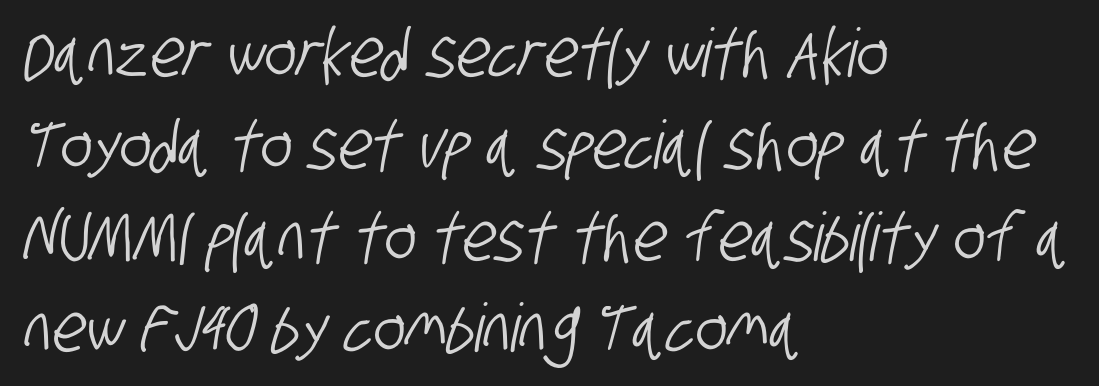
Q: Is the typeface a serif or a sans-serif typeface? A: Sans-serif.
Q: Is the text underlined? A: No.
Q: How is the paragraph aligned? A: Left-aligned.
Q: Is the spacing between letters normal or unusually wide? A: Normal.
Q: Is the spacing between lines tight, normal or loose? A: Normal.
Q: Width (condensed, normal, or wide)? A: Condensed.
Q: Stroke contrast? A: Low.
Q: x-height? A: Large.
Q: Monospaced? A: No.
